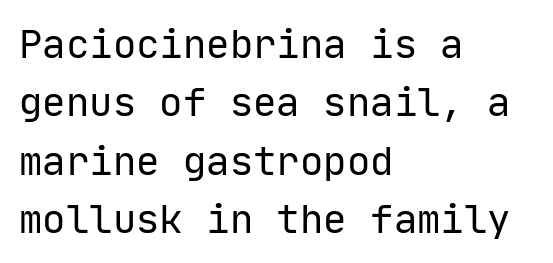
Q: Is the text bold? A: No.
Q: Is the text italic (slanted)? A: No, it is upright.
Q: Is the typeface a serif or a sans-serif typeface? A: Sans-serif.
Q: Is the text underlined? A: No.
Q: How is the paragraph aligned? A: Left-aligned.
Q: Is the spacing between letters normal or unusually wide? A: Normal.
Q: Is the spacing between lines tight, normal or loose? A: Normal.
Q: Width (condensed, normal, or wide)? A: Normal.
Q: Stroke contrast? A: Low.
Q: x-height? A: Medium.
Q: Monospaced? A: Yes.
